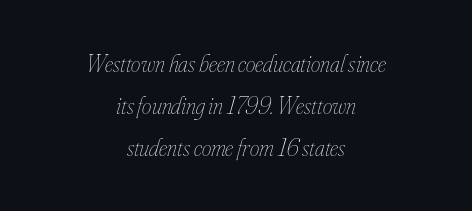
The passage is arranged like a title page — every line centered. Ink coverage per letter is moderate at most. Slant detected: the letters are inclined. Default kerning and tracking; the words read as compact shapes. Any mark beneath the type? The region is blank.
